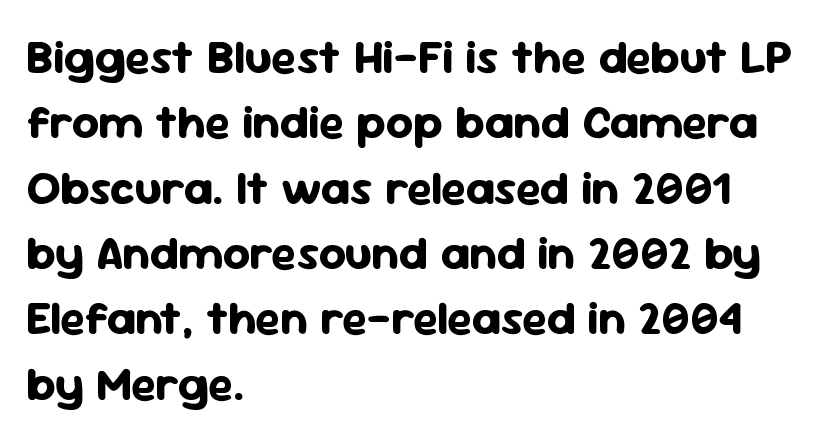
Each glyph is drawn with heavy, bold strokes. Normally led — the rows are evenly, conventionally spaced. Short and long lines alike share a common starting point at left. The foot of each line stays bare and open. These lines are composed in type without serifs. This sample uses an upright cut, with every glyph sitting square on the baseline.
